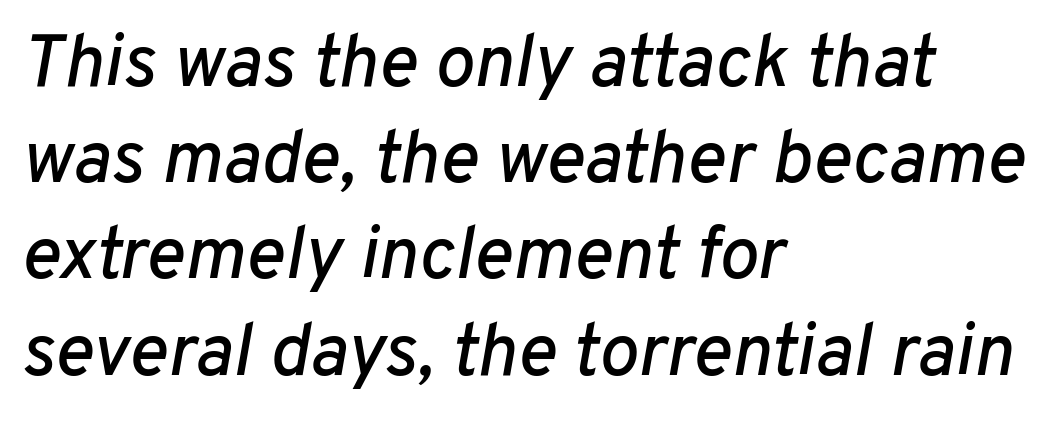
The image shows 74 px text type, italic (leaning right); set left-aligned, normal line spacing (1.3x), normal letter spacing, not underlined; low stroke contrast and a medium x-height.
